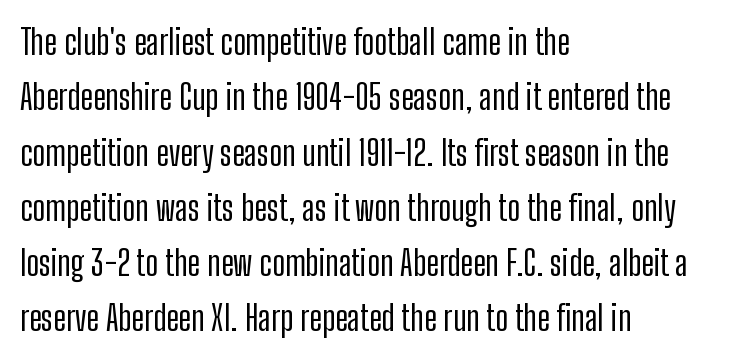
Q: Is the text italic (slanted)? A: No, it is upright.
Q: Is the typeface a serif or a sans-serif typeface? A: Sans-serif.
Q: Is the text underlined? A: No.
Q: How is the paragraph aligned? A: Left-aligned.
Q: Is the spacing between letters normal or unusually wide? A: Normal.
Q: Is the spacing between lines tight, normal or loose? A: Normal.
Q: Width (condensed, normal, or wide)? A: Condensed.
Q: Stroke contrast? A: Low.
Q: x-height? A: Medium.
Q: Monospaced? A: No.
